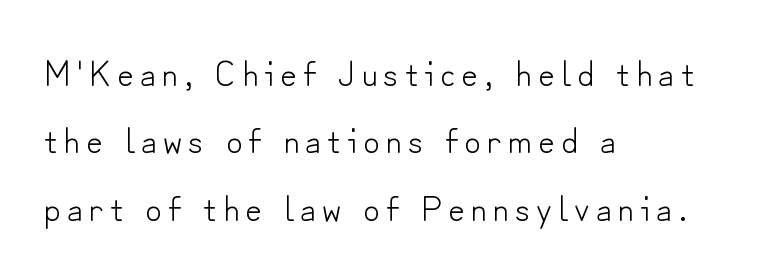
The image shows 36 px light sans-serif type, upright; set left-aligned, line spacing 1.87x, not underlined; low stroke contrast and a small x-height.
